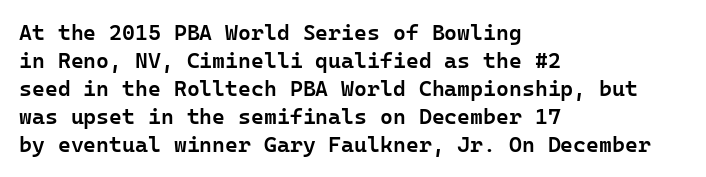
The image shows 22 px text type, upright; set left-aligned, normal line spacing (1.27x), normal letter spacing, not underlined.
